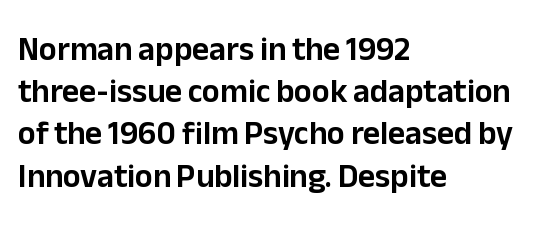
{"serif": "no", "italic": "no", "width": "normal", "stroke_contrast": "low", "x_height": "medium", "monospaced": "no", "underline": "no", "align": "left", "line_spacing": "normal", "line_spacing_ratio": 1.28, "letter_spacing": "normal", "letter_spacing_em": 0.0, "glyph_px": 33}
